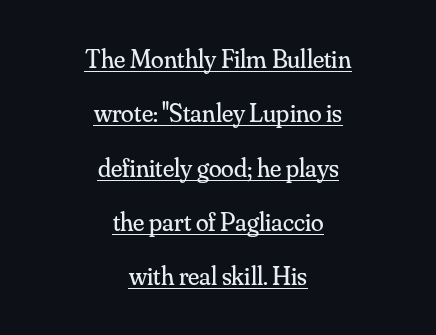
The image shows 26 px text type, upright; set centered, loose line spacing (2.09x), normal letter spacing, underlined.
